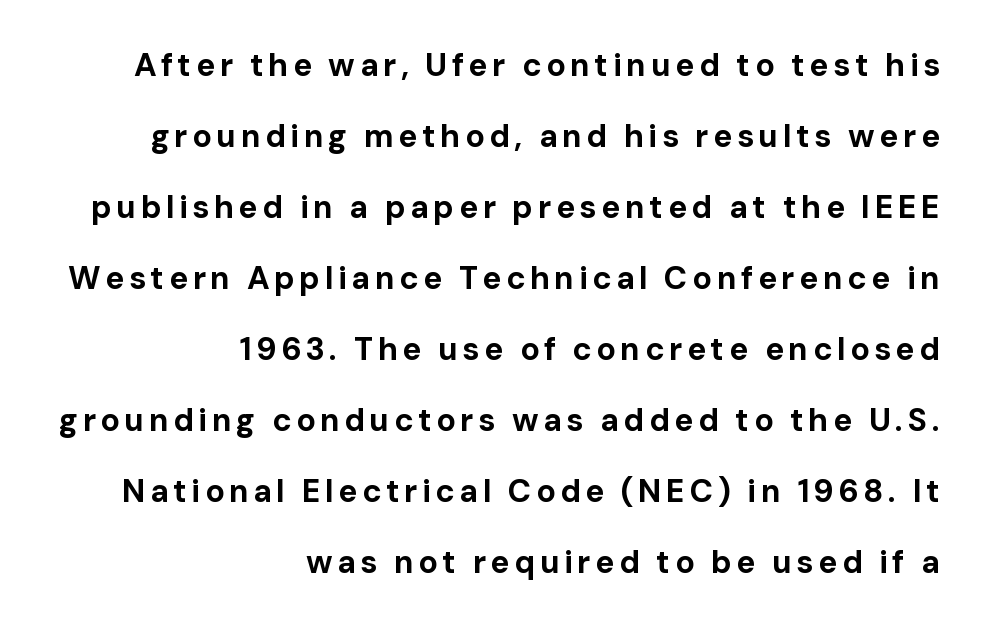
{"serif": "no", "italic": "no", "bold": "yes", "weight": "bold", "width": "normal", "stroke_contrast": "low", "x_height": "medium", "monospaced": "no", "underline": "no", "align": "right", "line_spacing": "loose", "line_spacing_ratio": 2.22, "glyph_px": 32}
